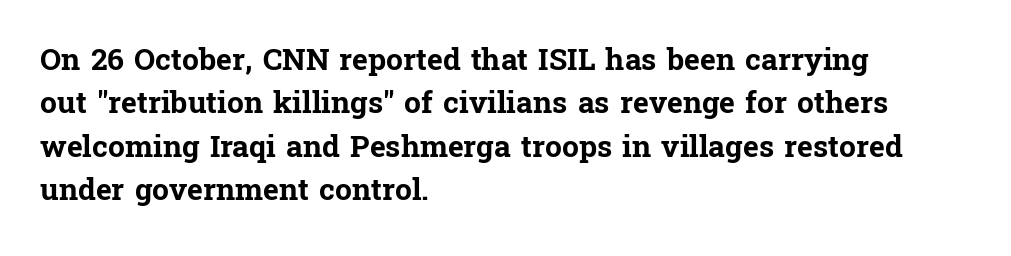
Q: Is the text bold? A: Yes.
Q: Is the text italic (slanted)? A: No, it is upright.
Q: Is the typeface a serif or a sans-serif typeface? A: Serif.
Q: Is the text underlined? A: No.
Q: How is the paragraph aligned? A: Left-aligned.
Q: Is the spacing between letters normal or unusually wide? A: Normal.
Q: Is the spacing between lines tight, normal or loose? A: Normal.
Q: Width (condensed, normal, or wide)? A: Normal.
Q: Stroke contrast? A: Low.
Q: x-height? A: Medium.
Q: Monospaced? A: No.
